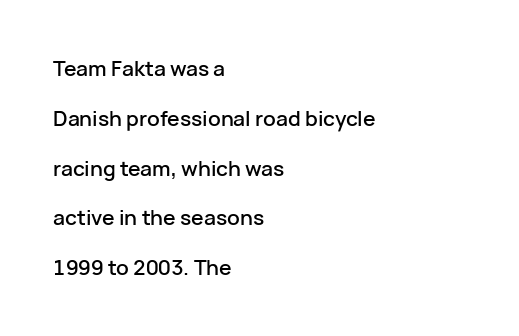
Widely set lines give the paragraph a tall, airy silhouette. Tracking value appears to be zero — textbook default spacing. The lettering holds an erect, upright posture throughout. Descenders are the only things crossing below the line. Leftover space on each line is placed entirely after the last word.
